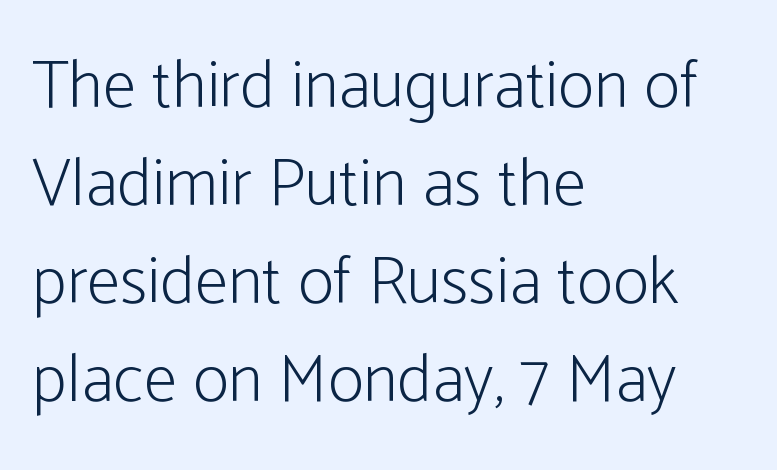
{"serif": "no", "italic": "no", "bold": "no", "weight": "light", "width": "condensed", "stroke_contrast": "low", "x_height": "medium", "monospaced": "no", "underline": "no", "align": "left", "line_spacing": "normal", "line_spacing_ratio": 1.44, "letter_spacing": "normal", "letter_spacing_em": 0.0, "glyph_px": 68}
